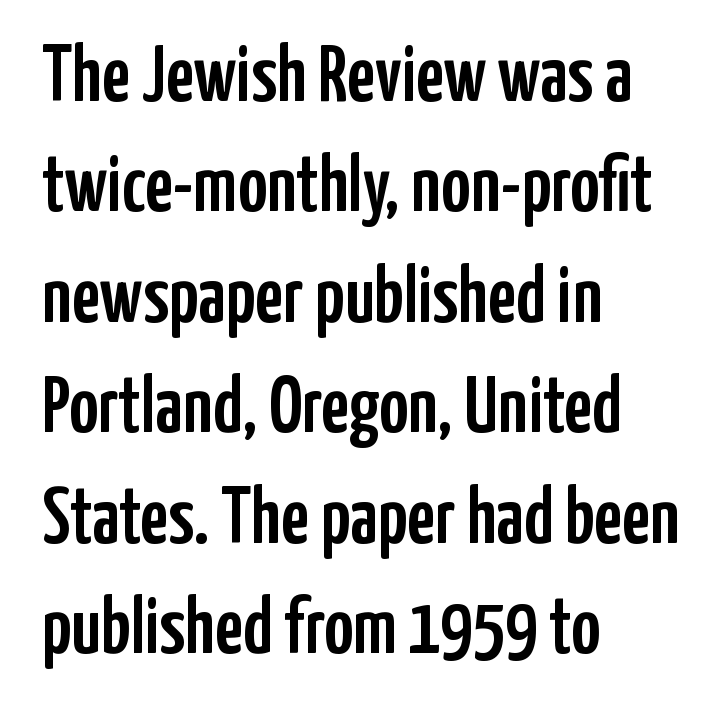
{"serif": "no", "italic": "no", "width": "condensed", "stroke_contrast": "low", "x_height": "medium", "monospaced": "no", "underline": "no", "align": "left", "line_spacing": "normal", "line_spacing_ratio": 1.38, "letter_spacing": "normal", "letter_spacing_em": 0.0, "glyph_px": 80}
